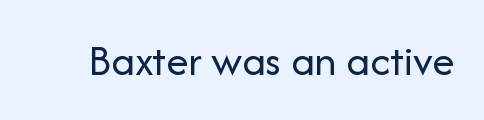
The image shows 45 px regular-weight sans-serif type, upright; set normal letter spacing, not underlined; low stroke contrast and a medium x-height.
